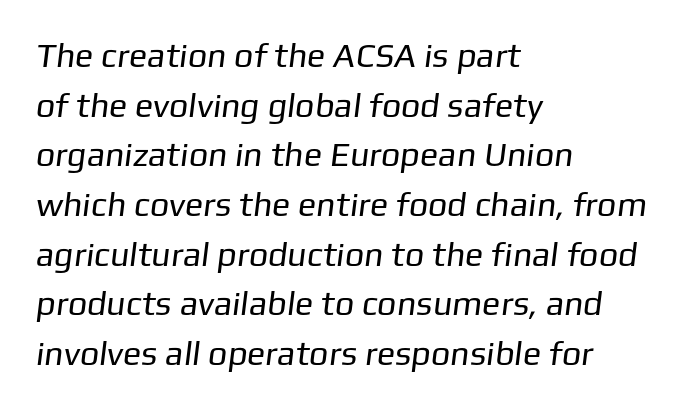
Q: Is the text bold? A: No.
Q: Is the typeface a serif or a sans-serif typeface? A: Sans-serif.
Q: Is the text underlined? A: No.
Q: How is the paragraph aligned? A: Left-aligned.
Q: Is the spacing between letters normal or unusually wide? A: Normal.
Q: Is the spacing between lines tight, normal or loose? A: Normal.
Q: Width (condensed, normal, or wide)? A: Normal.
Q: Stroke contrast? A: Low.
Q: x-height? A: Medium.
Q: Monospaced? A: No.
